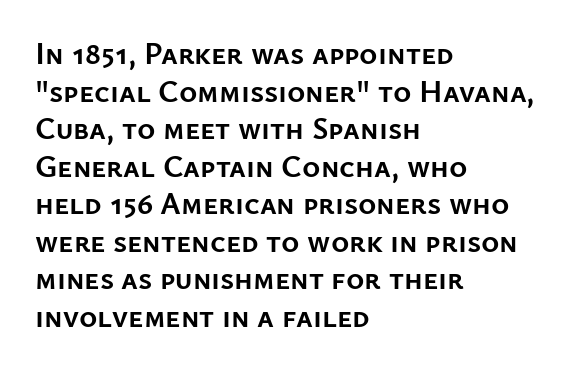
{"serif": "no", "italic": "no", "bold": "yes", "weight": "semibold", "width": "normal", "stroke_contrast": "low", "x_height": "medium", "monospaced": "no", "underline": "no", "align": "left", "line_spacing_ratio": 1.21, "letter_spacing": "normal", "letter_spacing_em": 0.0, "glyph_px": 31}
